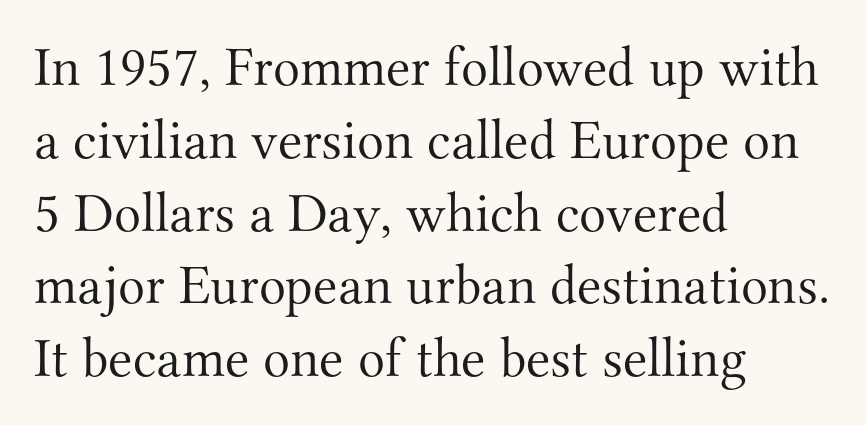
Is this a heavy cut? Hardly; it is regular or lighter. Default kerning and tracking; the words read as compact shapes. Words float on clear page, feet unadorned. Successive baselines arrive at the customary interval.
